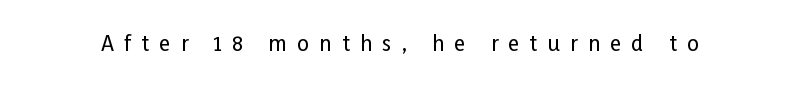
The image shows 21 px text type, upright; set unusually wide letter spacing (+0.49 em), not underlined.
